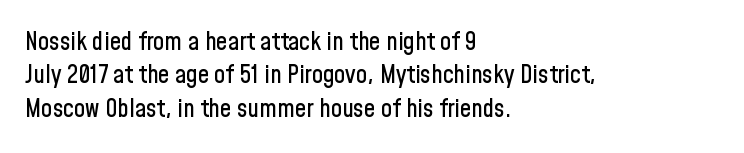
{"italic": "no", "underline": "no", "align": "left", "line_spacing": "normal", "line_spacing_ratio": 1.34, "letter_spacing": "normal", "letter_spacing_em": 0.0, "glyph_px": 25}
